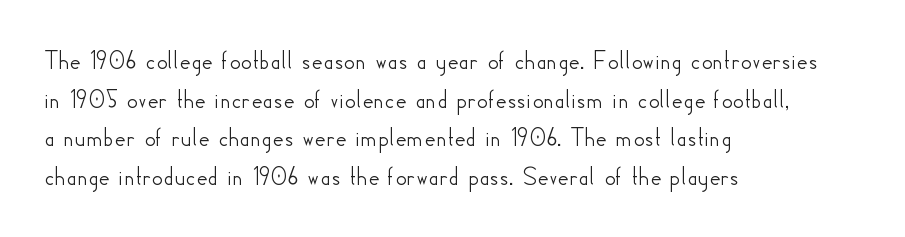
{"italic": "no", "underline": "no", "align": "left", "line_spacing": "normal", "line_spacing_ratio": 1.43, "letter_spacing": "normal", "letter_spacing_em": 0.0, "glyph_px": 27}
